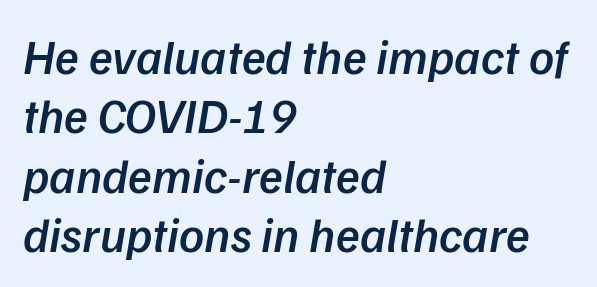
Q: Is the text bold? A: Semi-bold.
Q: Is the typeface a serif or a sans-serif typeface? A: Sans-serif.
Q: Is the text underlined? A: No.
Q: How is the paragraph aligned? A: Left-aligned.
Q: Is the spacing between letters normal or unusually wide? A: Normal.
Q: Width (condensed, normal, or wide)? A: Normal.
Q: Stroke contrast? A: Low.
Q: x-height? A: Medium.
Q: Monospaced? A: No.
